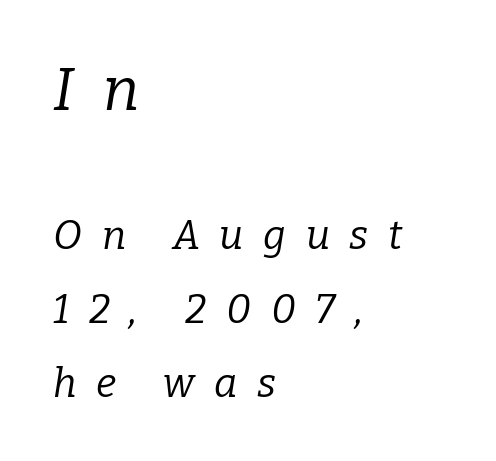
{"serif": "yes", "italic": "yes", "lean": "right", "slant_degrees": 9, "bold": "no", "weight": "regular", "width": "normal", "stroke_contrast": "low", "x_height": "medium", "monospaced": "no", "underline": "no", "align": "left", "line_spacing_ratio": 1.84, "letter_spacing": "wide", "letter_spacing_em": 0.49, "larger_block": "first", "size_ratio": 1.5, "glyph_px": 60}
